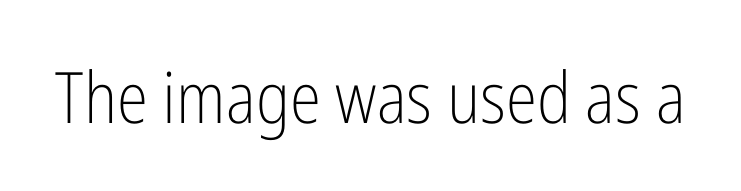
Weight class: somewhere from thin through regular. Anything drawn beneath the words? Only blank space. This sample uses a sans-serif face. The letters sit at their default tracking, neither squeezed nor spread. The passage shown is typed in a proportional face where columns would drift. When letters stand straight like this, we call the style roman or upright.
